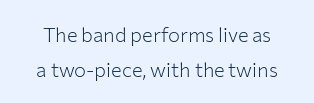
{"italic": "no", "bold": "no", "underline": "no", "line_spacing_ratio": 1.74, "letter_spacing": "normal", "letter_spacing_em": 0.0, "glyph_px": 20}
